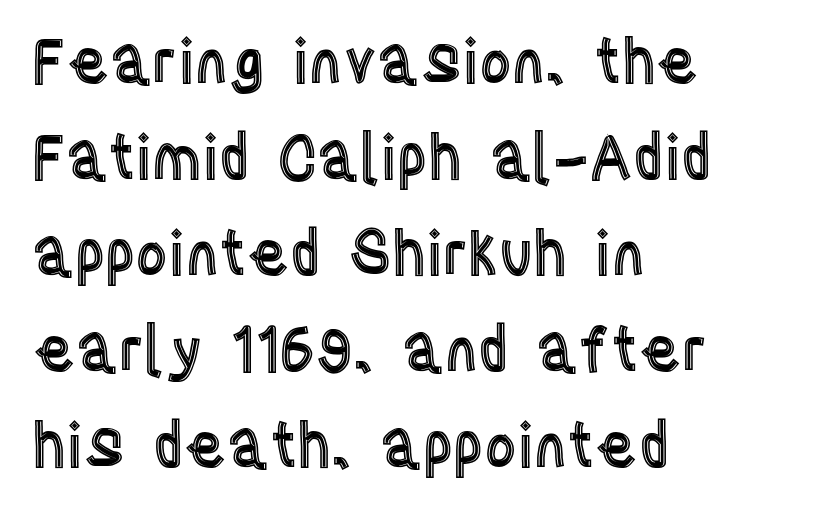
{"italic": "no", "width": "condensed", "x_height": "large", "monospaced": "no", "underline": "no", "align": "left", "line_spacing": "normal", "line_spacing_ratio": 1.55, "letter_spacing": "normal", "letter_spacing_em": 0.0, "glyph_px": 62}
